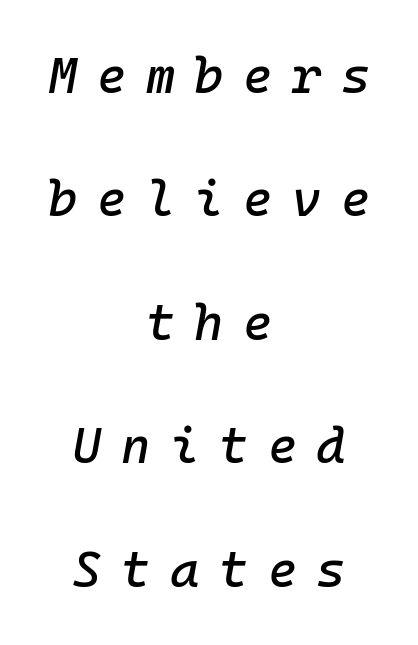
Q: Is the text italic (slanted)? A: Yes, it leans right by about 10 degrees.
Q: Is the text underlined? A: No.
Q: How is the paragraph aligned? A: Centered.
Q: Is the spacing between letters normal or unusually wide? A: Unusually wide.
Q: Is the spacing between lines tight, normal or loose? A: Loose.
Q: Width (condensed, normal, or wide)? A: Normal.
Q: Stroke contrast? A: Low.
Q: x-height? A: Medium.
Q: Monospaced? A: Yes.
